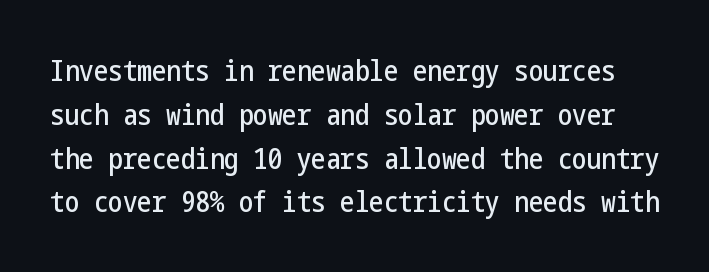
{"serif": "no", "italic": "no", "width": "condensed", "stroke_contrast": "low", "x_height": "medium", "underline": "no", "line_spacing": "normal", "line_spacing_ratio": 1.51, "letter_spacing": "normal", "letter_spacing_em": 0.0, "glyph_px": 29}
